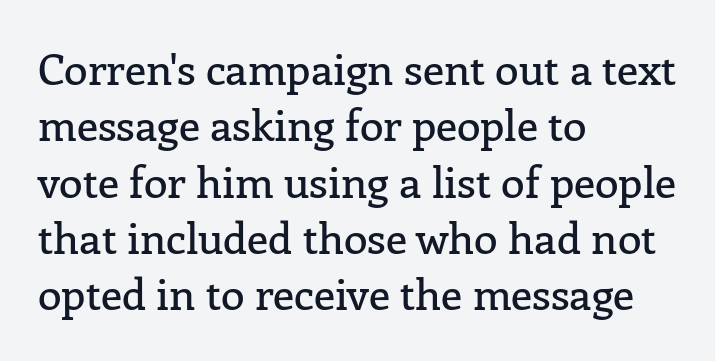
{"serif": "yes", "italic": "no", "width": "normal", "stroke_contrast": "low", "x_height": "medium", "monospaced": "no", "underline": "no", "align": "left", "line_spacing": "normal", "line_spacing_ratio": 1.31, "letter_spacing": "normal", "letter_spacing_em": 0.0, "glyph_px": 43}
